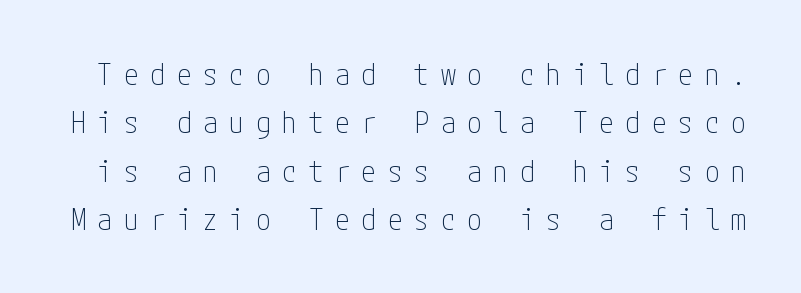
Q: Is the text bold? A: No.
Q: Is the text italic (slanted)? A: No, it is upright.
Q: Is the typeface a serif or a sans-serif typeface? A: Sans-serif.
Q: Is the text underlined? A: No.
Q: Is the spacing between letters normal or unusually wide? A: Unusually wide.
Q: Is the spacing between lines tight, normal or loose? A: Normal.
Q: Width (condensed, normal, or wide)? A: Condensed.
Q: Stroke contrast? A: Low.
Q: x-height? A: Medium.
